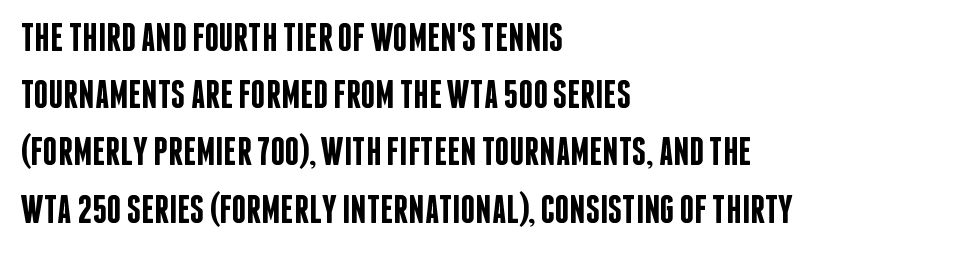
{"serif": "no", "italic": "no", "bold": "semi", "weight": "semibold", "width": "condensed", "stroke_contrast": "low", "x_height": "large", "monospaced": "no", "underline": "no", "align": "left", "line_spacing": "normal", "line_spacing_ratio": 1.43, "letter_spacing": "normal", "letter_spacing_em": 0.0, "glyph_px": 40}
